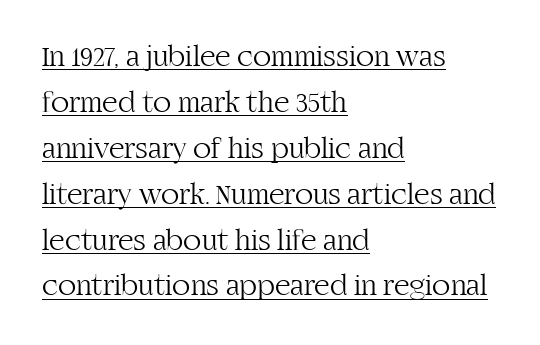
Q: Is the text bold? A: No.
Q: Is the text italic (slanted)? A: No, it is upright.
Q: Is the typeface a serif or a sans-serif typeface? A: Serif.
Q: Is the text underlined? A: Yes.
Q: How is the paragraph aligned? A: Left-aligned.
Q: Is the spacing between letters normal or unusually wide? A: Normal.
Q: Is the spacing between lines tight, normal or loose? A: Normal.
Q: Width (condensed, normal, or wide)? A: Normal.
Q: Stroke contrast? A: High.
Q: x-height? A: Large.
Q: Monospaced? A: No.
